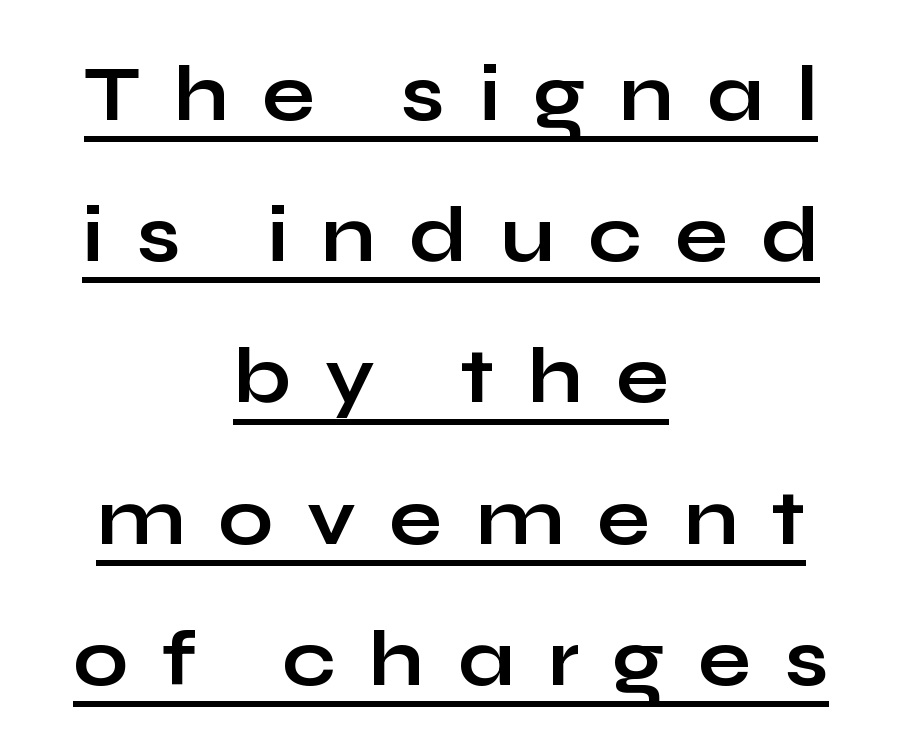
A typesetter would call this proportional, since set widths differ per character. The rendering uses a bold face; every stroke is thick and dark. The horizontal fit of the characters is loose and conspicuously gappy. The specimen includes a rule beneath the text block's lines. The text block is weighted toward neither margin, spreading evenly from the middle.
